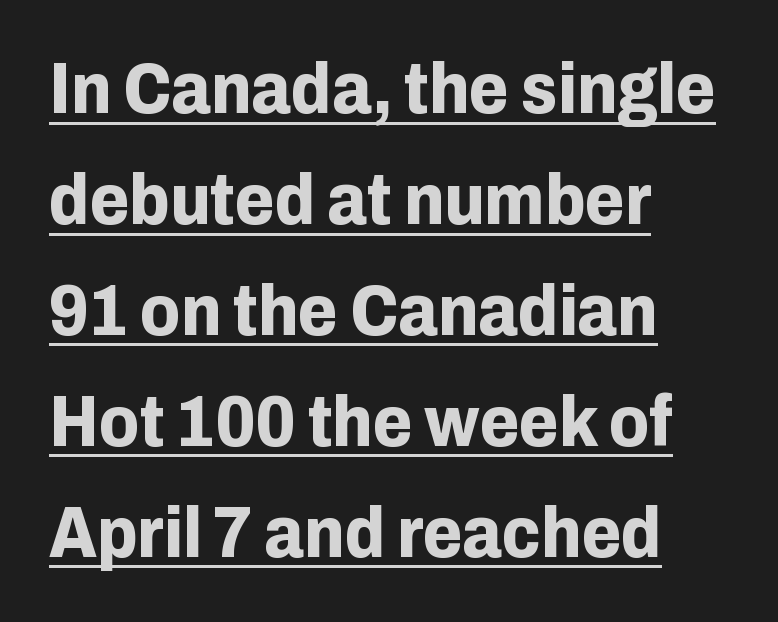
Q: Is the text bold? A: Yes.
Q: Is the text italic (slanted)? A: No, it is upright.
Q: Is the typeface a serif or a sans-serif typeface? A: Sans-serif.
Q: Is the text underlined? A: Yes.
Q: How is the paragraph aligned? A: Left-aligned.
Q: Is the spacing between letters normal or unusually wide? A: Normal.
Q: Is the spacing between lines tight, normal or loose? A: Normal.
Q: Width (condensed, normal, or wide)? A: Normal.
Q: Stroke contrast? A: Low.
Q: x-height? A: Medium.
Q: Monospaced? A: No.
